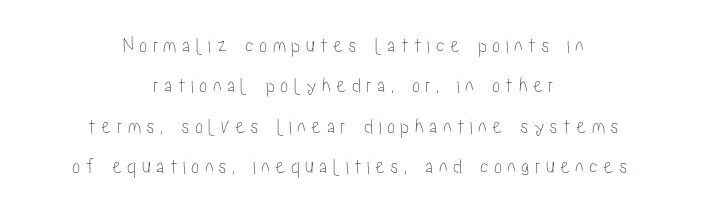
{"italic": "no", "underline": "no", "align": "center", "line_spacing_ratio": 1.84, "letter_spacing": "wide", "letter_spacing_em": 0.24, "glyph_px": 22}
